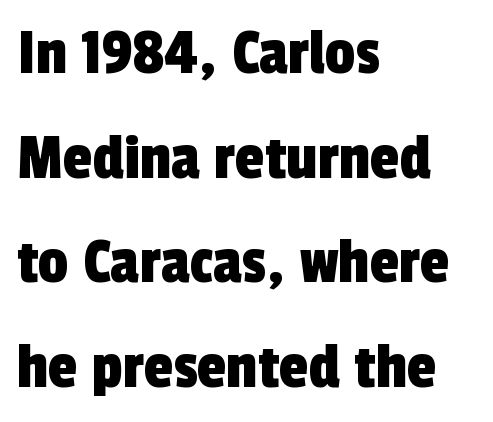
Decoration check: the copy has no underline. The letters advance in unequal steps, a hallmark of proportional type. Leftover space on each line is placed entirely after the last word. Words appear dense and cohesive because spacing is normal. Note: no serifs on the glyphs.
